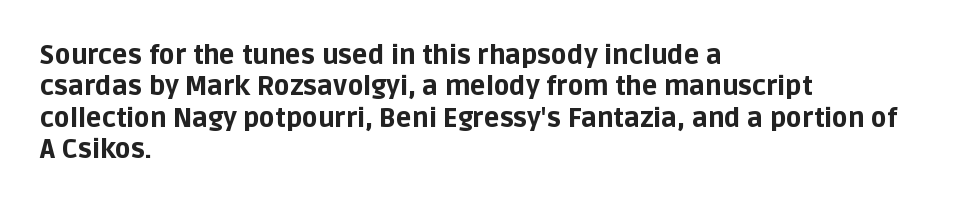
Posture: straight, roman, zero tilt. A student would call this left alignment; a typographer would say flush left, rag right. Rule under the text: the space is simply empty. Between one letter and the next there's only the usual sliver of space. Plenty of ink on the page — the face is bold.
